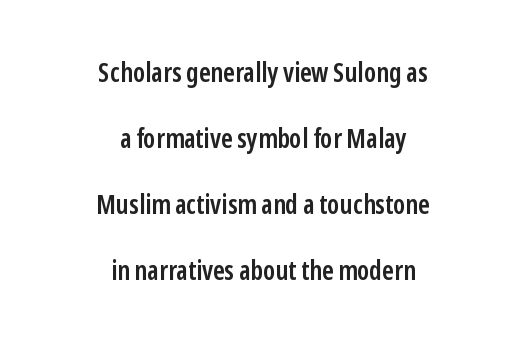
When letters stand straight like this, we call the style roman or upright. Vertical spacing — loose. Horizontal alignment here is central, giving a formal, balanced look. Any mark beneath the type? The region is blank. Standard letterfit; no display-style spreading of the glyphs. Look at the stroke-to-counter ratio: somewhat heavy, a semibold.
